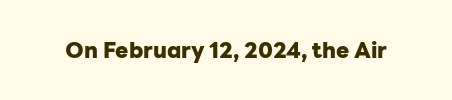
Q: Is the text bold? A: Yes.
Q: Is the text italic (slanted)? A: No, it is upright.
Q: Is the text underlined? A: No.
Q: Is the spacing between letters normal or unusually wide? A: Normal.
